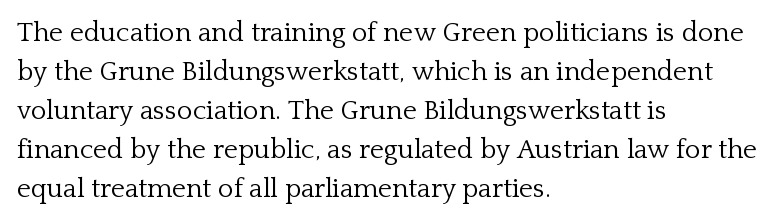
{"italic": "no", "bold": "no", "underline": "no", "align": "left", "line_spacing": "normal", "line_spacing_ratio": 1.44, "letter_spacing": "normal", "letter_spacing_em": 0.0, "glyph_px": 27}
